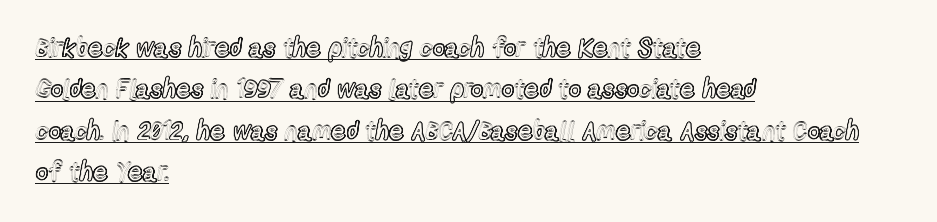
Q: Is the text italic (slanted)? A: Yes.
Q: Is the text underlined? A: Yes.
Q: How is the paragraph aligned? A: Left-aligned.
Q: Is the spacing between letters normal or unusually wide? A: Normal.
Q: Is the spacing between lines tight, normal or loose? A: Normal.
